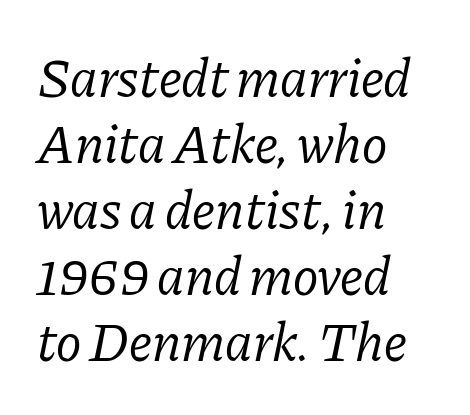
The image shows 54 px regular-weight serif type, italic (leaning right); set left-aligned, line spacing 1.22x, normal letter spacing, not underlined; low stroke contrast and a medium x-height.
